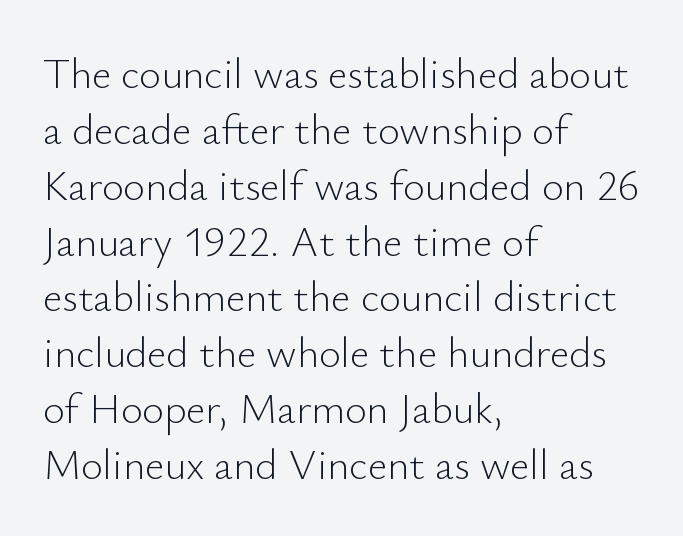
The image shows 42 px light sans-serif type, upright; set left-aligned, normal line spacing (1.33x), normal letter spacing, not underlined; low stroke contrast and a small x-height.
